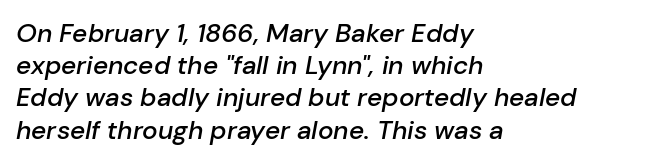
{"italic": "yes", "lean": "right", "slant_degrees": 10, "bold": "semi", "underline": "no", "align": "left", "line_spacing_ratio": 1.24, "letter_spacing": "normal", "letter_spacing_em": 0.0, "glyph_px": 26}
